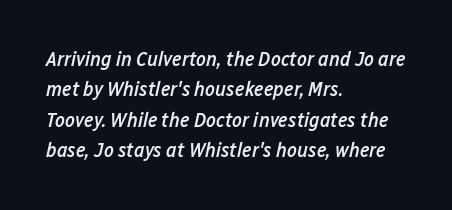
{"italic": "yes", "lean": "right", "slant_degrees": 12, "bold": "semi", "underline": "no", "align": "left", "line_spacing": "normal", "line_spacing_ratio": 1.45, "letter_spacing": "normal", "letter_spacing_em": 0.0, "glyph_px": 21}
